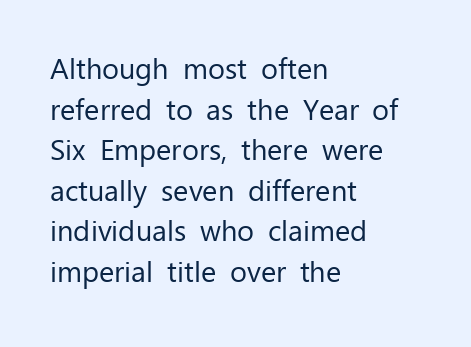
Q: Is the text bold? A: No.
Q: Is the text italic (slanted)? A: No, it is upright.
Q: Is the typeface a serif or a sans-serif typeface? A: Sans-serif.
Q: Is the text underlined? A: No.
Q: How is the paragraph aligned? A: Left-aligned.
Q: Is the spacing between letters normal or unusually wide? A: Normal.
Q: Is the spacing between lines tight, normal or loose? A: Normal.
Q: Width (condensed, normal, or wide)? A: Normal.
Q: Stroke contrast? A: Low.
Q: x-height? A: Medium.
Q: Monospaced? A: No.
